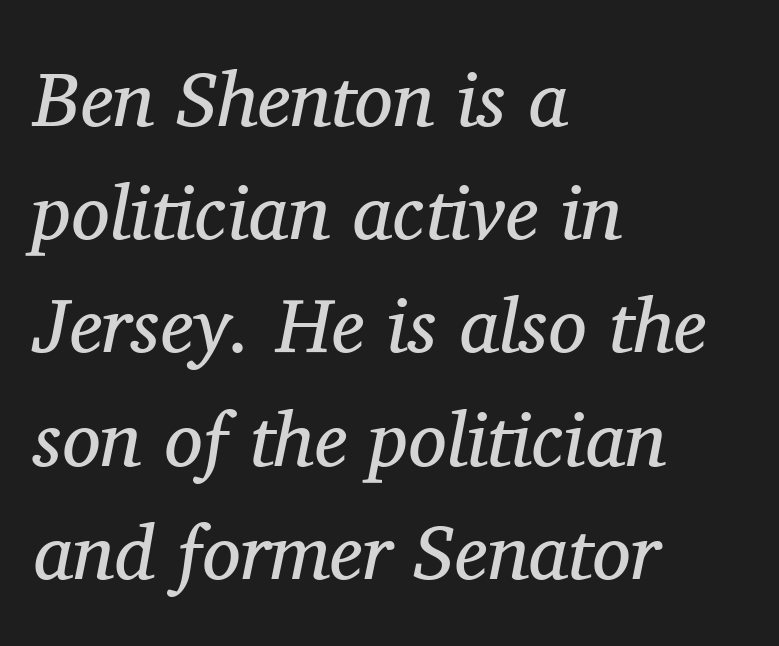
How would I describe the line gaps? Plain and ordinary. These lines are composed in type with serifs. Where is the straight margin? On the left. Does the lettering tilt? It does — this is italic.
